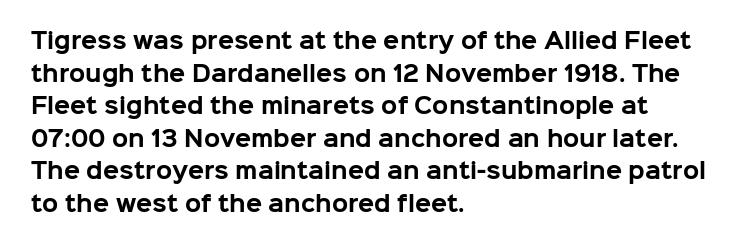
The image shows 21 px bold type, upright; set left-aligned, normal line spacing (1.55x), normal letter spacing, not underlined.
